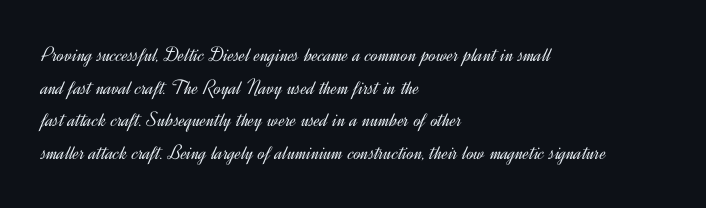
{"bold": "no", "underline": "no", "align": "left", "line_spacing": "normal", "line_spacing_ratio": 1.55, "letter_spacing": "normal", "letter_spacing_em": 0.0, "glyph_px": 21}
